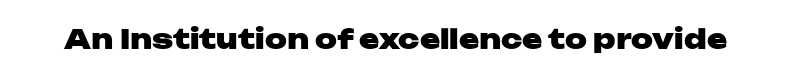
The image shows 27 px bold type, upright; set normal letter spacing, not underlined.
